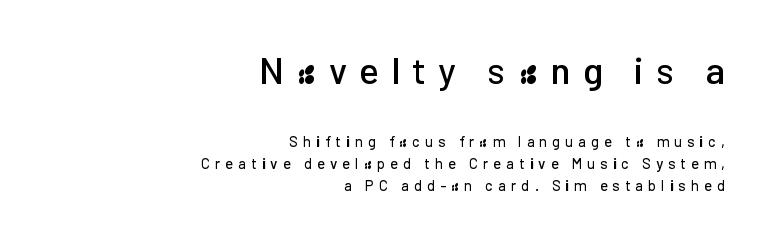
Evenly set lines give the paragraph a standard silhouette. Visually, the top section dominates because its glyphs are scaled up. Does the type have serifs? No, each stem ends abruptly. Spacing between characters has been opened up far beyond the box default. The glyphs are unaccompanied by any horizontal stroke below them. All the whitespace from short lines collects on the left.
